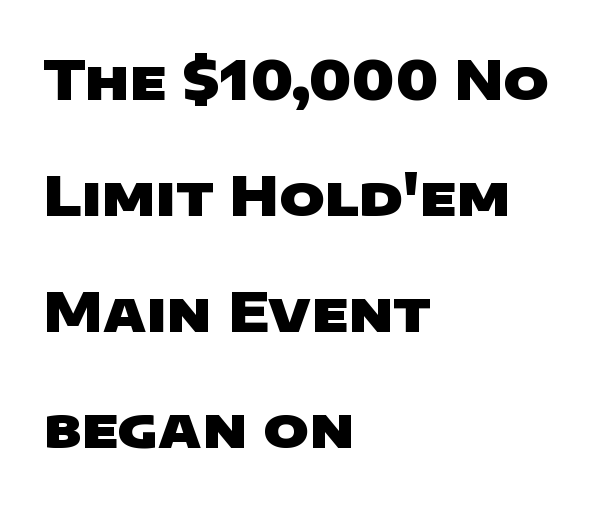
Students, note that the glyphs here touch the page at normal intervals. This sample has the flowing, uneven cadence of proportional lettering. Widely set lines give the paragraph a tall, airy silhouette. Examine the stroke ends and you'll find no serifs. Quick note: underline off. A classic flush-left, rag-right setting is used for this passage.
